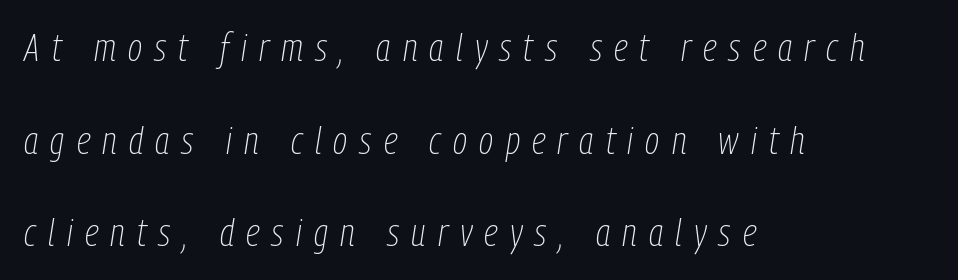
{"italic": "yes", "lean": "right", "slant_degrees": 9, "bold": "no", "weight": "thin", "width": "condensed", "stroke_contrast": "low", "x_height": "medium", "monospaced": "no", "underline": "no", "align": "left", "line_spacing": "loose", "line_spacing_ratio": 2.44, "letter_spacing": "wide", "letter_spacing_em": 0.32, "glyph_px": 38}
